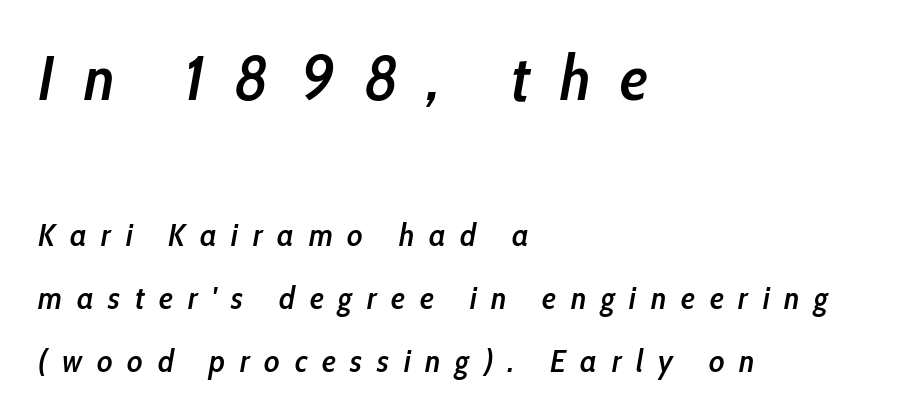
Caption: semibold face, moderately heavy strokes. The face used here is rendered with a markedly widened letterfit. Bigger letters appear in the top chunk; the bottom chunk is reduced. The glyphs look as if they've been sheared to an angle. Note the varied advance widths — an 'i' is clearly narrower than an 'm'.
